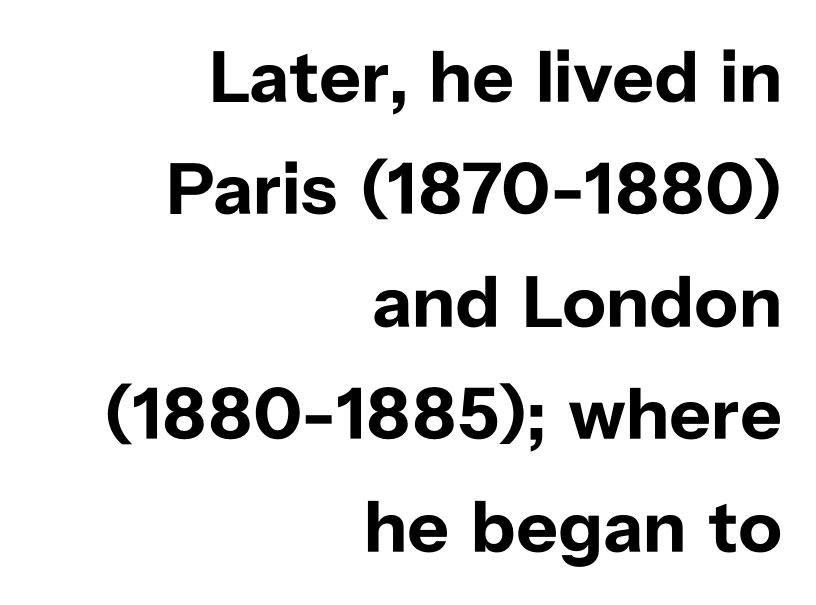
{"serif": "no", "italic": "no", "bold": "yes", "weight": "bold", "width": "normal", "stroke_contrast": "low", "x_height": "medium", "monospaced": "no", "underline": "no", "align": "right", "line_spacing": "normal", "line_spacing_ratio": 1.54, "letter_spacing": "normal", "letter_spacing_em": 0.0, "glyph_px": 73}
